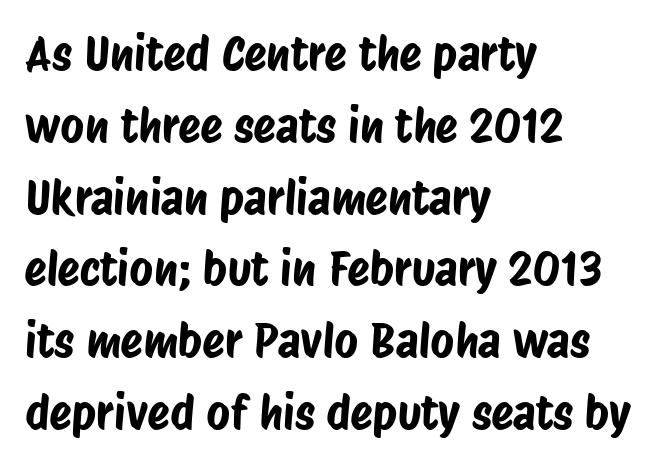
Q: Is the typeface a serif or a sans-serif typeface? A: Sans-serif.
Q: Is the text underlined? A: No.
Q: How is the paragraph aligned? A: Left-aligned.
Q: Is the spacing between letters normal or unusually wide? A: Normal.
Q: Is the spacing between lines tight, normal or loose? A: Normal.
Q: Width (condensed, normal, or wide)? A: Condensed.
Q: Stroke contrast? A: Low.
Q: x-height? A: Large.
Q: Monospaced? A: No.
